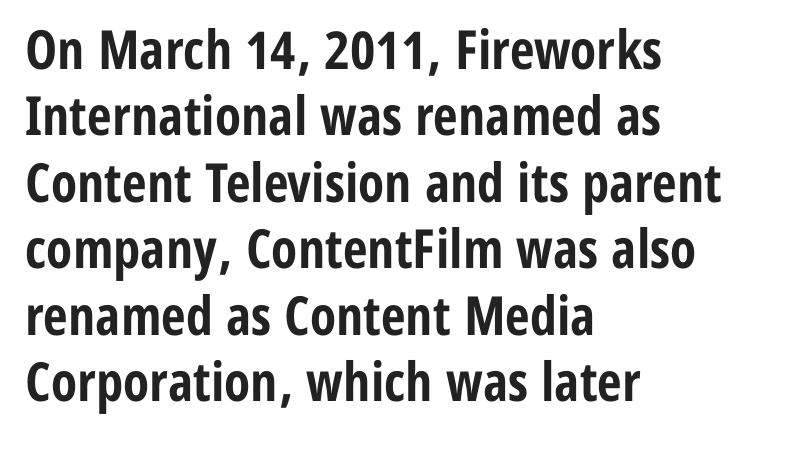
The typesetting leans heavy: a genuine bold. Default kerning and tracking; the words read as compact shapes. Italic? Not at all — the glyphs are vertical. Quick note: underline off. The font family rendered here belongs to the sans-serif group.
